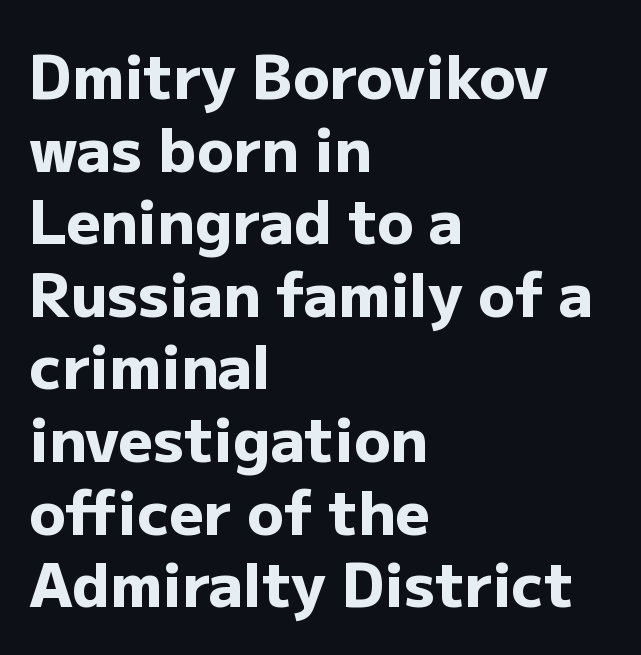
The text block is weighted toward the left margin, trailing off unevenly rightward. Ascenders rise straight up at ninety degrees. Weight check: bold — yes, fully. Has an underline been added? It has not.
